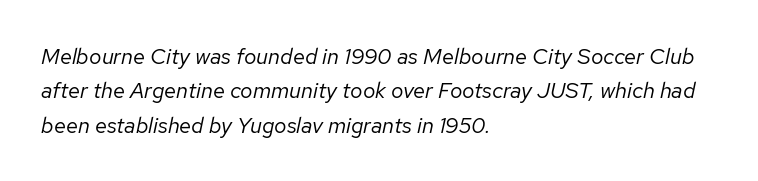
The image shows 22 px text type, italic (leaning right); set left-aligned, normal line spacing (1.56x), normal letter spacing, not underlined.
